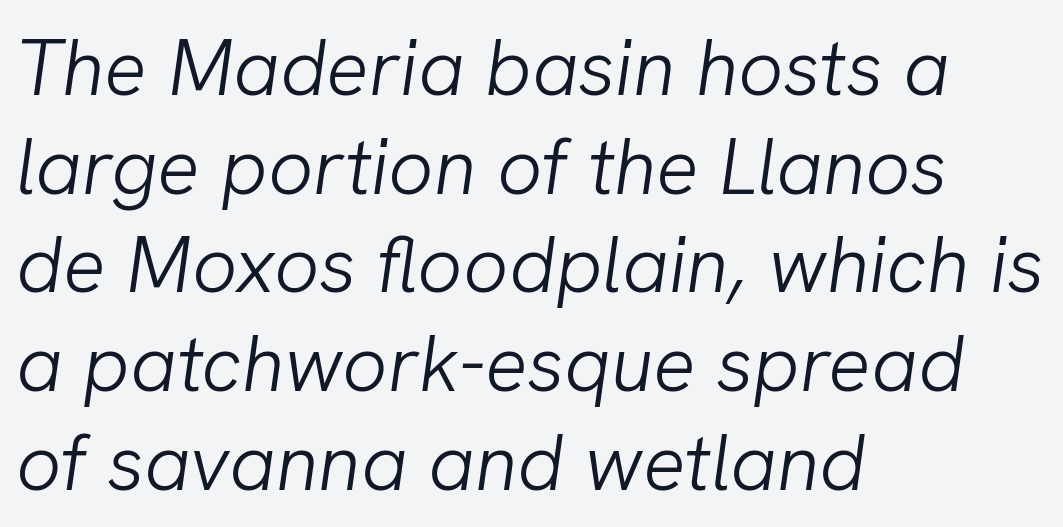
{"italic": "yes", "lean": "right", "slant_degrees": 8, "bold": "no", "weight": "light", "width": "normal", "stroke_contrast": "low", "x_height": "medium", "monospaced": "no", "underline": "no", "align": "left", "line_spacing": "normal", "line_spacing_ratio": 1.25, "letter_spacing": "normal", "letter_spacing_em": 0.0, "glyph_px": 79}
